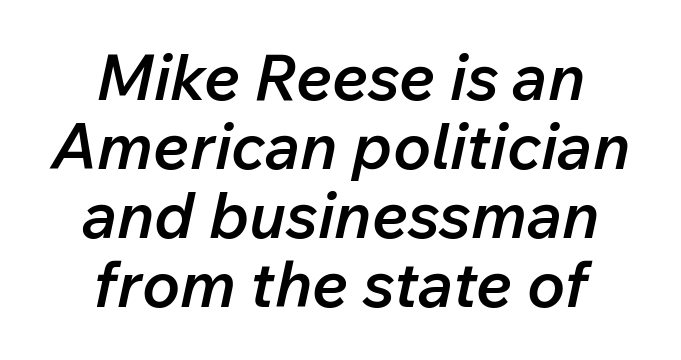
Do the characters align in a grid? No, the font is proportional. Slant detected: the letters are inclined. Neither beginnings nor endings align; midpoints do. Look at the stroke-to-counter ratio: somewhat heavy, a semibold.
